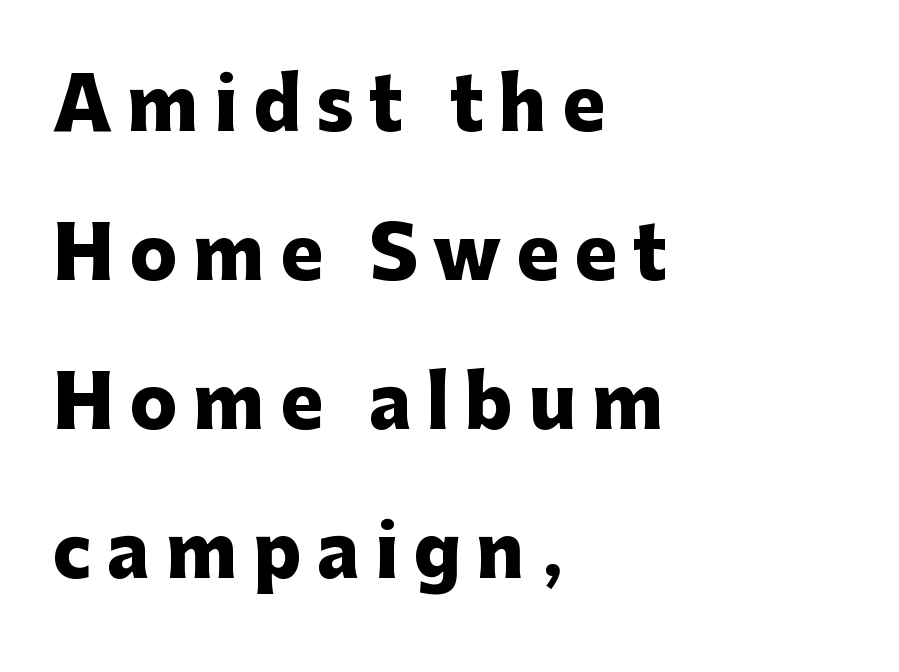
Does extra space separate the letters? Yes, quite a lot of it. These lines were composed using upright roman letters. These lines stack with their left ends in a neat column. These lines are rendered in a variable-pitch font.
